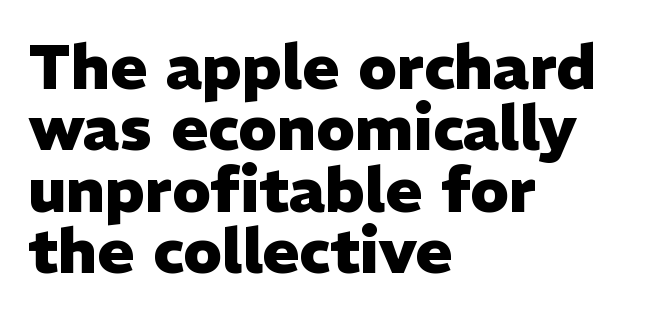
Q: Is the text bold? A: Yes.
Q: Is the text italic (slanted)? A: No, it is upright.
Q: Is the typeface a serif or a sans-serif typeface? A: Sans-serif.
Q: Is the text underlined? A: No.
Q: How is the paragraph aligned? A: Left-aligned.
Q: Is the spacing between letters normal or unusually wide? A: Normal.
Q: Is the spacing between lines tight, normal or loose? A: Tight.
Q: Width (condensed, normal, or wide)? A: Normal.
Q: Stroke contrast? A: Low.
Q: x-height? A: Medium.
Q: Monospaced? A: No.
